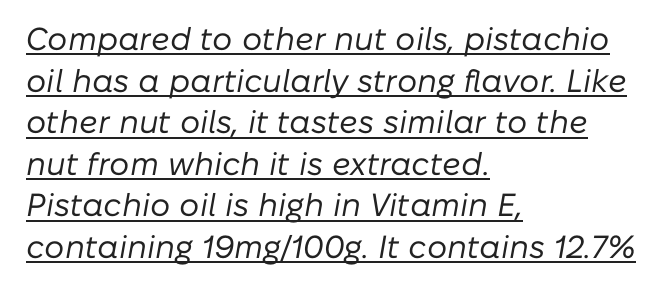
One-word summary of the alignment: left. How would I describe the line gaps? Plain and ordinary. Observe the ordinary spacing: letters are neighbours, not strangers. These lines were composed using italics.
